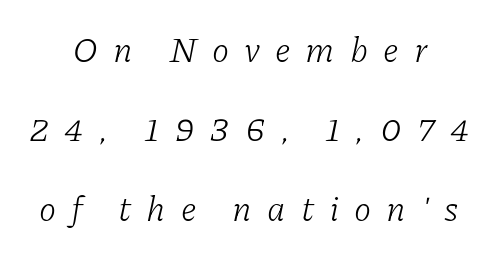
Q: Is the text bold? A: No.
Q: Is the text italic (slanted)? A: Yes, it leans right by about 11 degrees.
Q: Is the typeface a serif or a sans-serif typeface? A: Serif.
Q: Is the text underlined? A: No.
Q: How is the paragraph aligned? A: Centered.
Q: Is the spacing between letters normal or unusually wide? A: Unusually wide.
Q: Is the spacing between lines tight, normal or loose? A: Loose.
Q: Width (condensed, normal, or wide)? A: Normal.
Q: Stroke contrast? A: Low.
Q: x-height? A: Medium.
Q: Monospaced? A: No.
